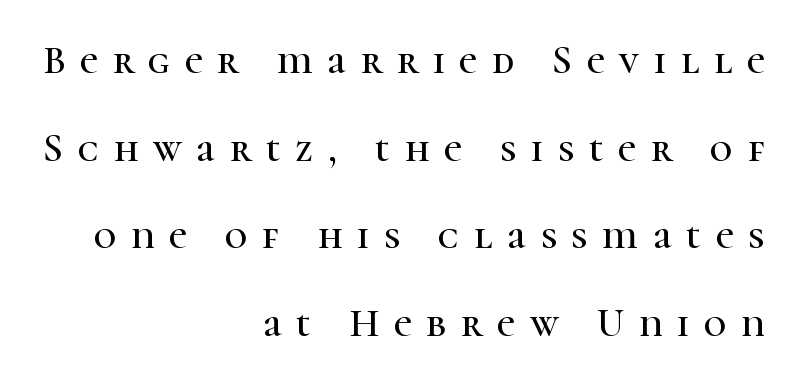
Q: Is the text italic (slanted)? A: No, it is upright.
Q: Is the typeface a serif or a sans-serif typeface? A: Serif.
Q: Is the text underlined? A: No.
Q: How is the paragraph aligned? A: Right-aligned.
Q: Is the spacing between letters normal or unusually wide? A: Unusually wide.
Q: Is the spacing between lines tight, normal or loose? A: Loose.
Q: Width (condensed, normal, or wide)? A: Normal.
Q: Stroke contrast? A: High.
Q: x-height? A: Medium.
Q: Monospaced? A: No.
